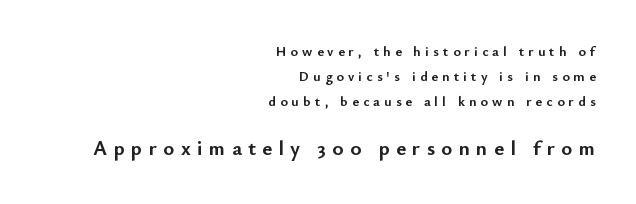
The image shows 21 px bold type, upright; set right-aligned, line spacing 1.77x, unusually wide letter spacing (+0.3 em), not underlined; the second (bottom) block is 1.5x larger.
